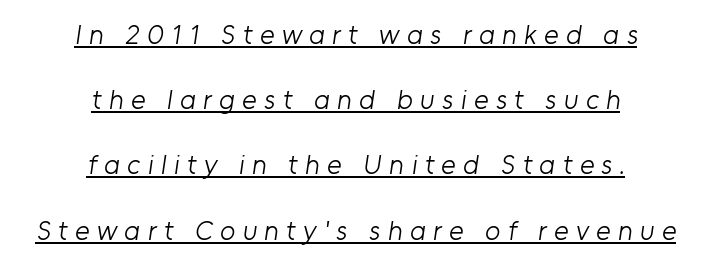
{"serif": "no", "bold": "no", "weight": "light", "width": "normal", "stroke_contrast": "low", "x_height": "medium", "monospaced": "no", "underline": "yes", "align": "center", "line_spacing": "loose", "line_spacing_ratio": 2.33, "letter_spacing": "wide", "letter_spacing_em": 0.26, "glyph_px": 28}
